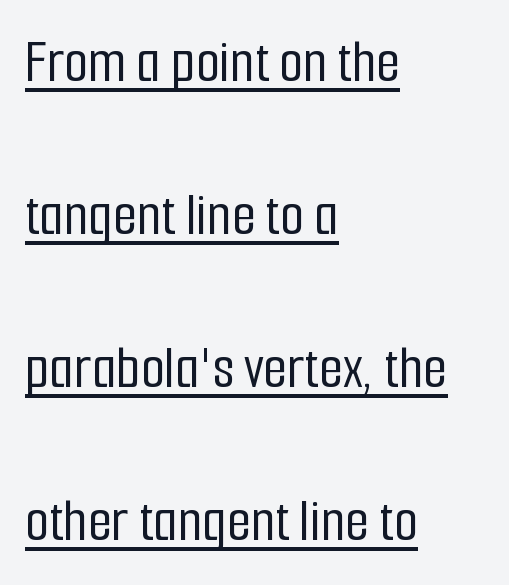
{"serif": "no", "italic": "no", "width": "condensed", "stroke_contrast": "low", "x_height": "medium", "monospaced": "no", "underline": "yes", "align": "left", "line_spacing": "loose", "line_spacing_ratio": 2.47, "letter_spacing": "normal", "letter_spacing_em": 0.0, "glyph_px": 62}
